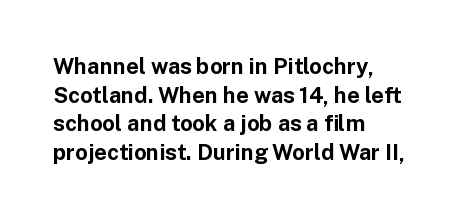
{"italic": "no", "bold": "yes", "underline": "no", "align": "left", "line_spacing": "normal", "line_spacing_ratio": 1.3, "letter_spacing": "normal", "letter_spacing_em": 0.0, "glyph_px": 22}
